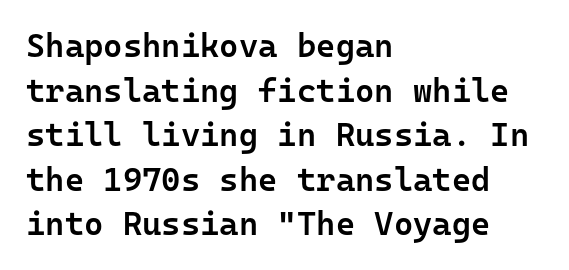
Q: Is the text bold? A: Semi-bold.
Q: Is the text italic (slanted)? A: No, it is upright.
Q: Is the typeface a serif or a sans-serif typeface? A: Sans-serif.
Q: Is the text underlined? A: No.
Q: How is the paragraph aligned? A: Left-aligned.
Q: Is the spacing between letters normal or unusually wide? A: Normal.
Q: Is the spacing between lines tight, normal or loose? A: Normal.
Q: Width (condensed, normal, or wide)? A: Normal.
Q: Stroke contrast? A: Low.
Q: x-height? A: Medium.
Q: Monospaced? A: Yes.
